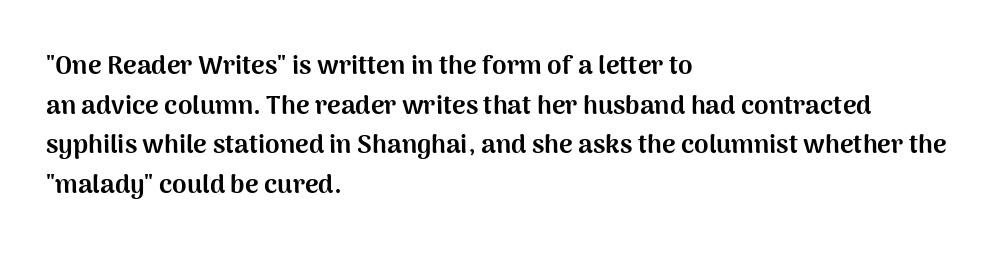
Q: Is the text bold? A: Yes.
Q: Is the text italic (slanted)? A: No, it is upright.
Q: Is the text underlined? A: No.
Q: How is the paragraph aligned? A: Left-aligned.
Q: Is the spacing between letters normal or unusually wide? A: Normal.
Q: Is the spacing between lines tight, normal or loose? A: Normal.
